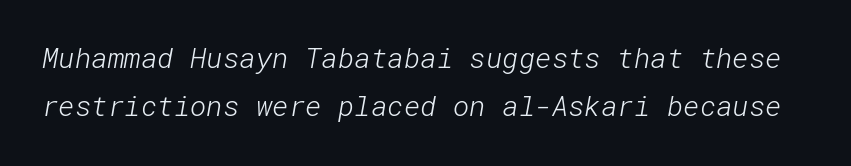
{"serif": "no", "bold": "no", "weight": "light", "width": "normal", "stroke_contrast": "low", "x_height": "medium", "underline": "no", "line_spacing_ratio": 1.72, "letter_spacing": "normal", "letter_spacing_em": 0.0, "glyph_px": 28}
